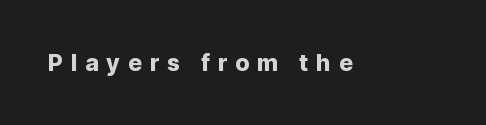
Q: Is the text italic (slanted)? A: No, it is upright.
Q: Is the text underlined? A: No.
Q: Is the spacing between letters normal or unusually wide? A: Unusually wide.
